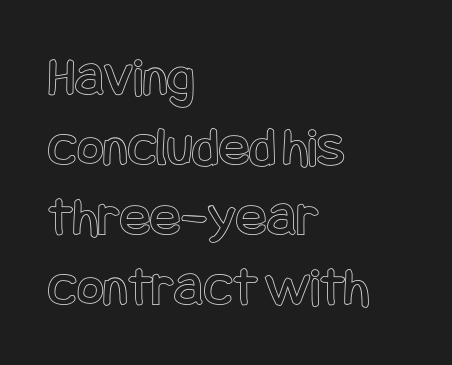
The horizontal fit of the characters is conventional and even. You can tell it's not italic because the verticals are truly vertical. Underlining? Definitely not there. Line starts are locked; line ends wander.
